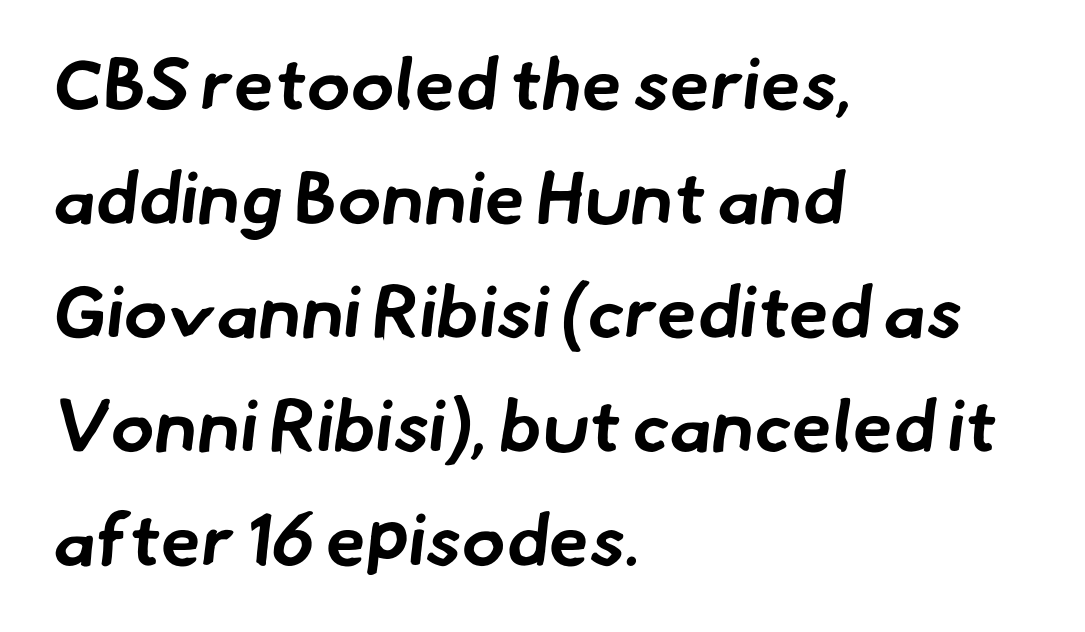
The line-height multiplier appears to be the usual default. A classic flush-left, rag-right setting is used for this passage. Set as a true bold cut, around the 700 mark. The type family on display is of the sans-serif kind. Spacing verdict: proportional, widths tailored to each character.
